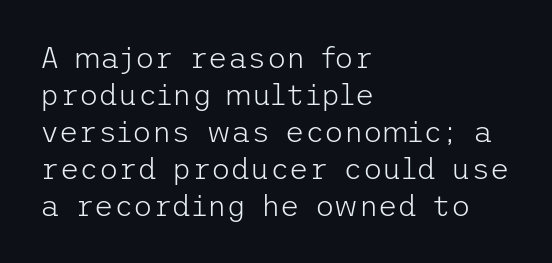
Q: Is the text bold? A: No.
Q: Is the text italic (slanted)? A: No, it is upright.
Q: Is the typeface a serif or a sans-serif typeface? A: Sans-serif.
Q: Is the text underlined? A: No.
Q: How is the paragraph aligned? A: Left-aligned.
Q: Is the spacing between letters normal or unusually wide? A: Normal.
Q: Width (condensed, normal, or wide)? A: Normal.
Q: Stroke contrast? A: Low.
Q: x-height? A: Medium.
